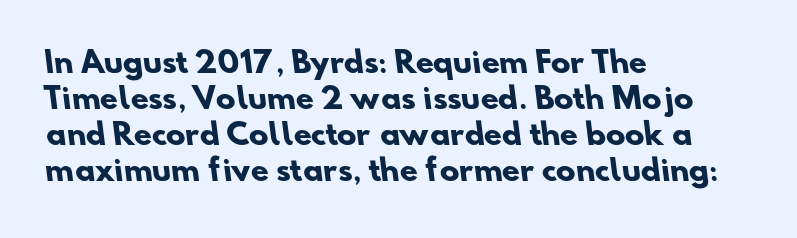
{"serif": "no", "bold": "yes", "weight": "heavy", "width": "normal", "stroke_contrast": "low", "x_height": "small", "monospaced": "no", "underline": "no", "align": "left", "line_spacing_ratio": 1.24, "letter_spacing": "normal", "letter_spacing_em": 0.0, "glyph_px": 29}
